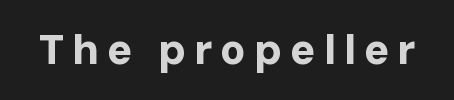
Q: Is the text bold? A: Yes.
Q: Is the text italic (slanted)? A: No, it is upright.
Q: Is the typeface a serif or a sans-serif typeface? A: Sans-serif.
Q: Is the text underlined? A: No.
Q: Width (condensed, normal, or wide)? A: Normal.
Q: Stroke contrast? A: Low.
Q: x-height? A: Medium.
Q: Monospaced? A: No.
